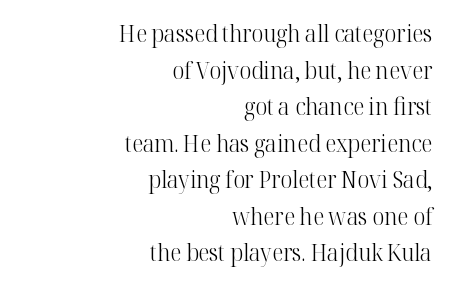
This sample uses an upright cut, with every glyph sitting square on the baseline. The leading is moderate, giving the passage an even texture. Look at the tracking — it's just the regular setting, nothing added. Each row of text sits above clean, open space. The typesetter chose a ragged-left arrangement here. Stem width sits at or under what a default text font uses.
